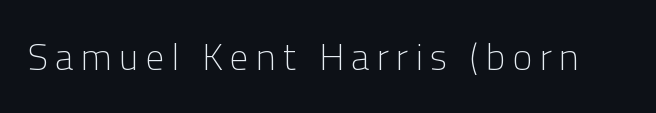
Q: Is the text bold? A: No.
Q: Is the text italic (slanted)? A: No, it is upright.
Q: Is the typeface a serif or a sans-serif typeface? A: Sans-serif.
Q: Is the text underlined? A: No.
Q: Is the spacing between letters normal or unusually wide? A: Unusually wide.
Q: Width (condensed, normal, or wide)? A: Normal.
Q: Stroke contrast? A: Low.
Q: x-height? A: Medium.
Q: Monospaced? A: No.
